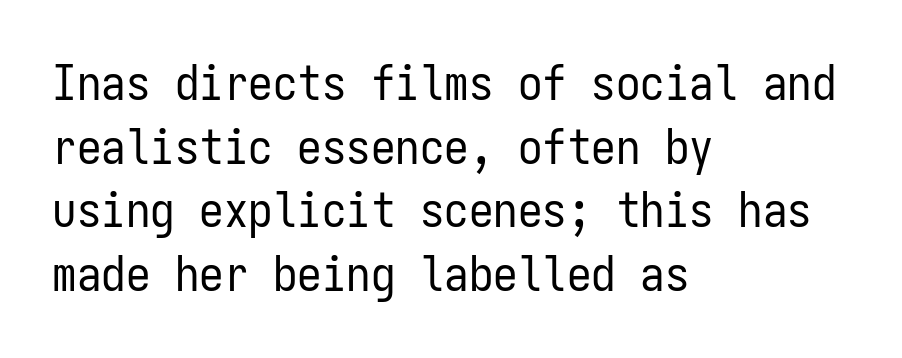
{"serif": "no", "italic": "no", "bold": "no", "weight": "regular", "width": "condensed", "stroke_contrast": "low", "x_height": "medium", "monospaced": "yes", "underline": "no", "align": "left", "line_spacing": "normal", "line_spacing_ratio": 1.3, "letter_spacing": "normal", "letter_spacing_em": 0.0, "glyph_px": 49}
